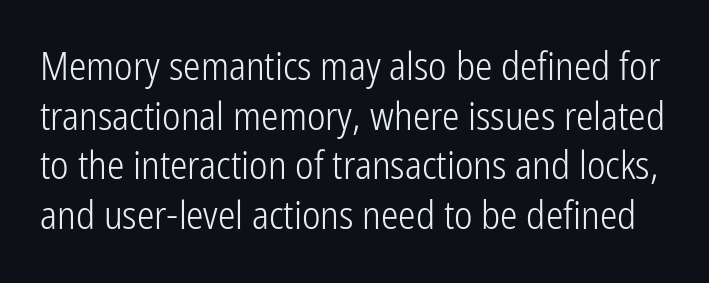
Q: Is the text bold? A: No.
Q: Is the text italic (slanted)? A: No, it is upright.
Q: Is the typeface a serif or a sans-serif typeface? A: Sans-serif.
Q: Is the text underlined? A: No.
Q: Is the spacing between letters normal or unusually wide? A: Normal.
Q: Is the spacing between lines tight, normal or loose? A: Normal.
Q: Width (condensed, normal, or wide)? A: Condensed.
Q: Stroke contrast? A: Low.
Q: x-height? A: Medium.
Q: Monospaced? A: No.
